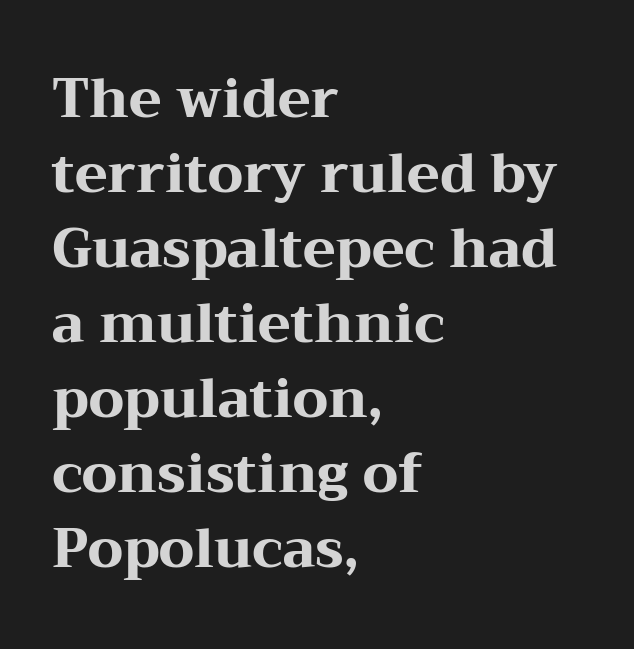
{"serif": "yes", "italic": "no", "bold": "yes", "weight": "heavy", "width": "wide", "stroke_contrast": "medium", "x_height": "medium", "monospaced": "no", "underline": "no", "align": "left", "line_spacing": "normal", "line_spacing_ratio": 1.39, "letter_spacing": "normal", "letter_spacing_em": 0.0, "glyph_px": 54}
